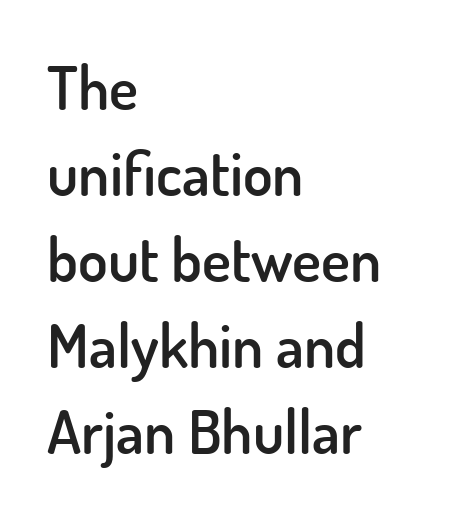
The image shows 61 px semibold sans-serif type, upright; set left-aligned, normal line spacing (1.41x), normal letter spacing, not underlined; low stroke contrast and a small x-height.
